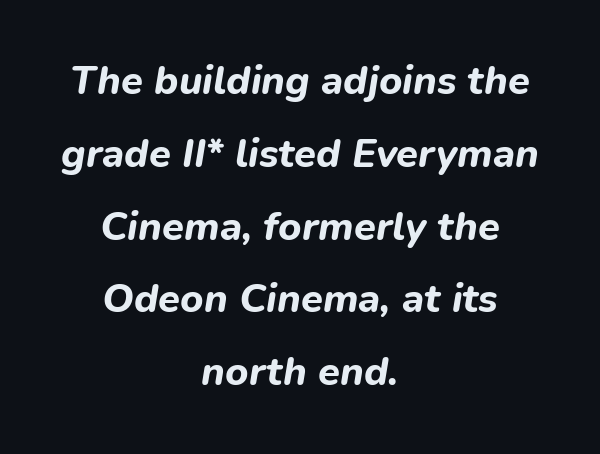
Spacing verdict: proportional, widths tailored to each character. Quick note: italic. If you folded the block vertically in half, each line would mirror itself in length. Beneath every word, the page is bare. The line texture is even and compact thanks to regular tracking. Stroke thickness is high; the sample reads as a true bold.
